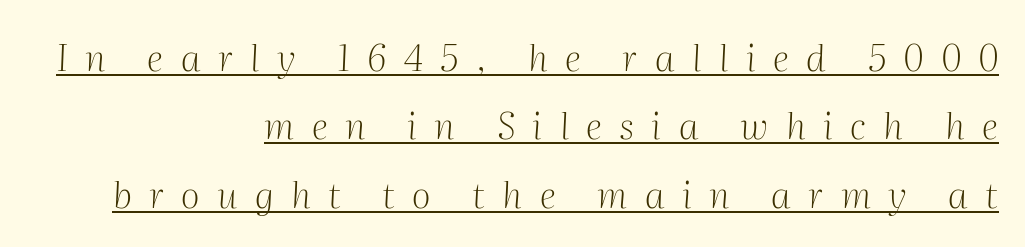
The image shows 37 px light serif type, italic (leaning right); set right-aligned, line spacing 1.85x, unusually wide letter spacing (+0.47 em), underlined; medium stroke contrast and a medium x-height.
